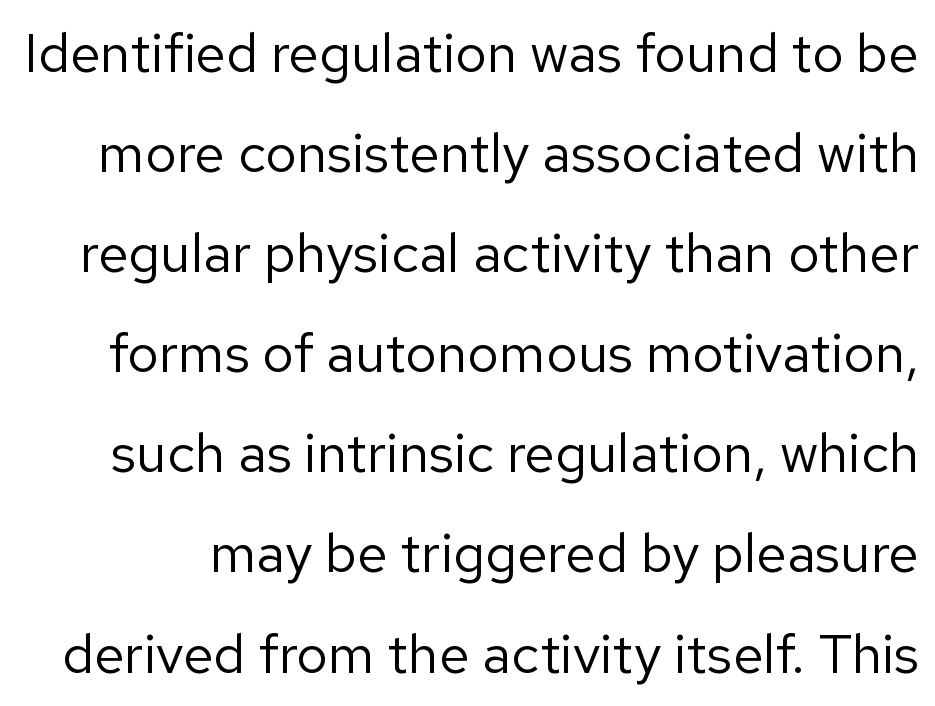
The image shows 55 px regular-weight sans-serif type, upright; set line spacing 1.82x, normal letter spacing, not underlined; low stroke contrast and a medium x-height.
